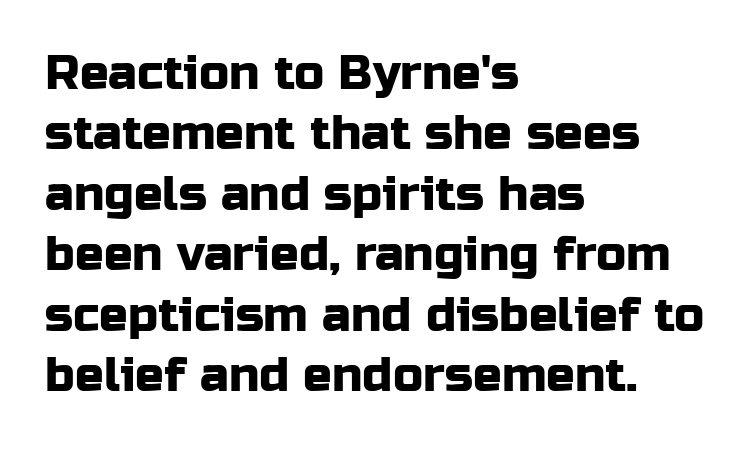
Quick note: underline off. Posture: straight, roman, zero tilt. The block of text has a typical density, with ordinary space between rows. Serif or sans? Sans — the stroke terminals are bare. Inter-character spacing is left at the font's built-in metrics.
